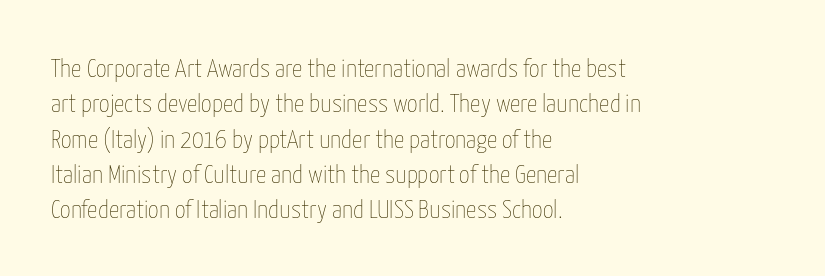
Q: Is the text bold? A: No.
Q: Is the text italic (slanted)? A: No, it is upright.
Q: Is the text underlined? A: No.
Q: How is the paragraph aligned? A: Left-aligned.
Q: Is the spacing between letters normal or unusually wide? A: Normal.
Q: Is the spacing between lines tight, normal or loose? A: Normal.
